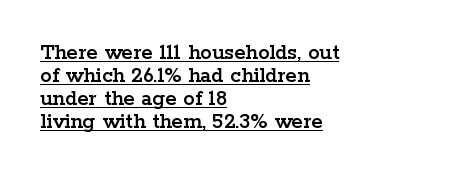
The image shows 23 px text type, upright; set left-aligned, tight line spacing (1.0x), normal letter spacing, underlined.
